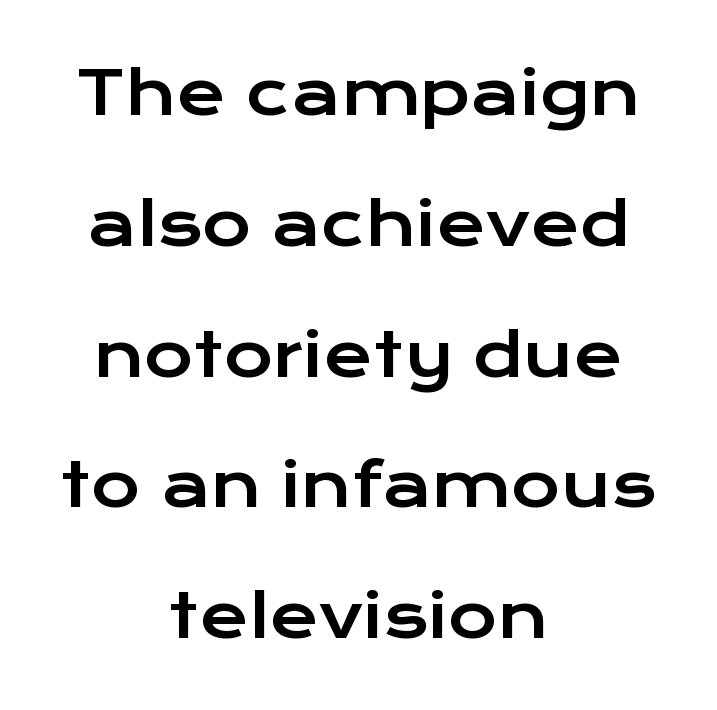
{"serif": "no", "italic": "no", "width": "wide", "stroke_contrast": "low", "x_height": "medium", "monospaced": "no", "underline": "no", "align": "center", "line_spacing": "loose", "line_spacing_ratio": 2.18, "letter_spacing": "normal", "letter_spacing_em": 0.0, "glyph_px": 60}
